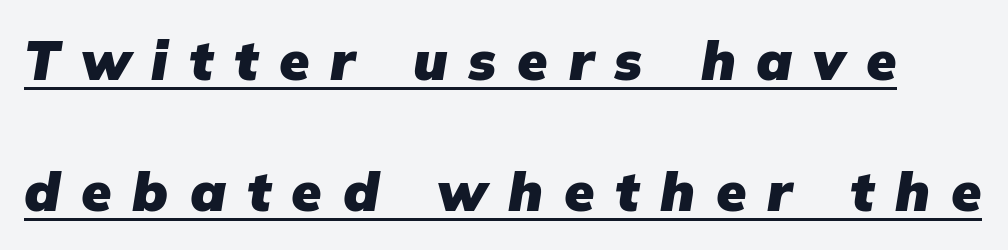
The image shows 55 px heavy sans-serif type; set loose line spacing (2.39x), unusually wide letter spacing (+0.38 em), underlined; low stroke contrast and a medium x-height.
